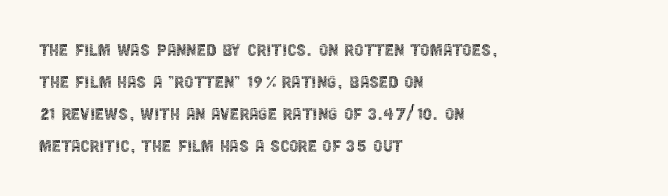
Q: Is the text bold? A: No.
Q: Is the text italic (slanted)? A: No, it is upright.
Q: Is the text underlined? A: No.
Q: How is the paragraph aligned? A: Left-aligned.
Q: Is the spacing between letters normal or unusually wide? A: Normal.
Q: Is the spacing between lines tight, normal or loose? A: Normal.
